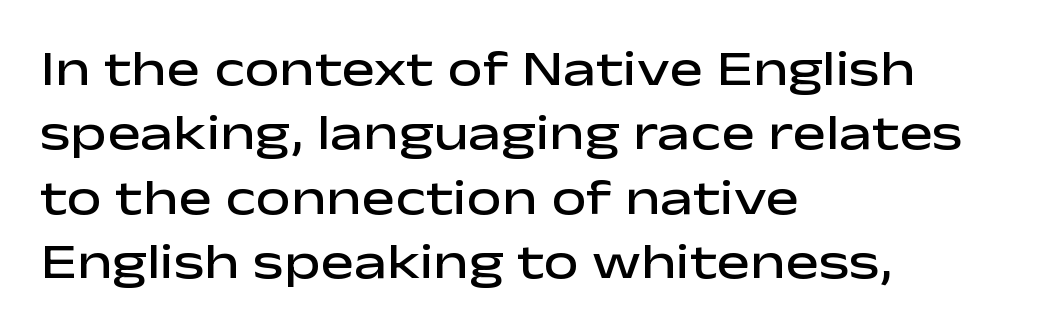
The image shows 50 px semibold, wide sans-serif type, upright; set left-aligned, normal line spacing (1.29x), normal letter spacing, not underlined; low stroke contrast and a medium x-height.
